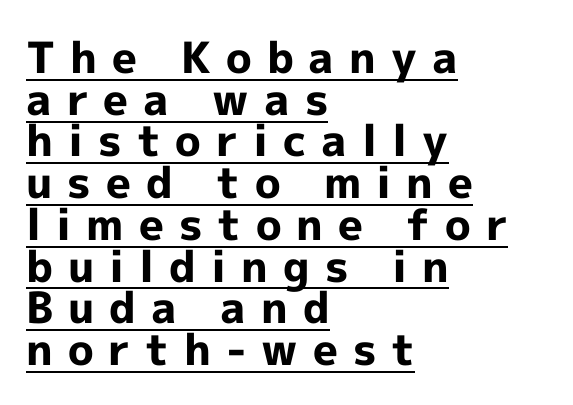
{"serif": "no", "italic": "no", "bold": "yes", "weight": "bold", "width": "normal", "x_height": "medium", "monospaced": "no", "underline": "yes", "align": "left", "line_spacing": "tight", "line_spacing_ratio": 0.97, "letter_spacing": "wide", "letter_spacing_em": 0.35, "glyph_px": 43}
